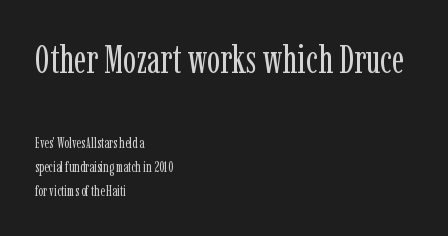
Q: Is the text bold? A: No.
Q: Is the text italic (slanted)? A: No, it is upright.
Q: Is the typeface a serif or a sans-serif typeface? A: Serif.
Q: Is the text underlined? A: No.
Q: How is the paragraph aligned? A: Left-aligned.
Q: Is the spacing between letters normal or unusually wide? A: Normal.
Q: Which block of text is set in a larger size, the first (top) or the second (bottom)? A: The first (top) one.
Q: Width (condensed, normal, or wide)? A: Condensed.
Q: Stroke contrast? A: Low.
Q: x-height? A: Medium.
Q: Monospaced? A: No.
